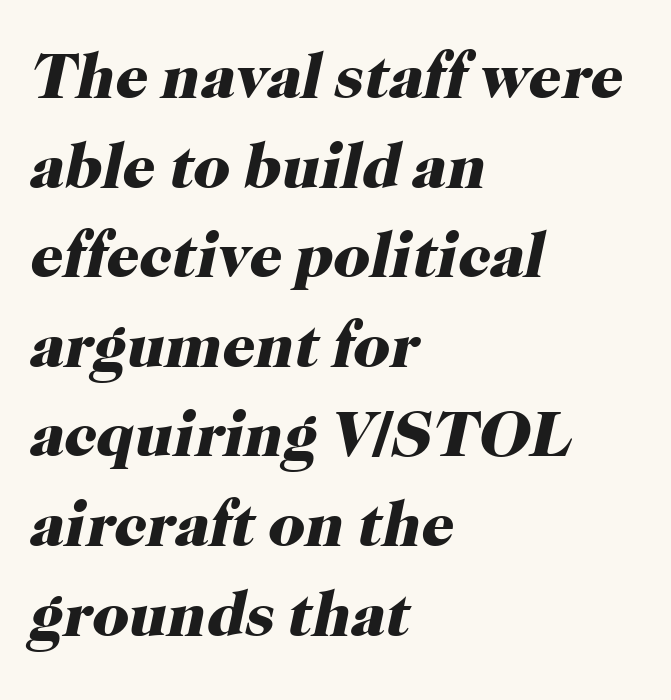
Q: Is the text bold? A: Yes.
Q: Is the text italic (slanted)? A: Yes, it leans right by about 12 degrees.
Q: Is the typeface a serif or a sans-serif typeface? A: Serif.
Q: Is the text underlined? A: No.
Q: How is the paragraph aligned? A: Left-aligned.
Q: Is the spacing between letters normal or unusually wide? A: Normal.
Q: Is the spacing between lines tight, normal or loose? A: Normal.
Q: Width (condensed, normal, or wide)? A: Normal.
Q: Stroke contrast? A: High.
Q: x-height? A: Medium.
Q: Monospaced? A: No.
